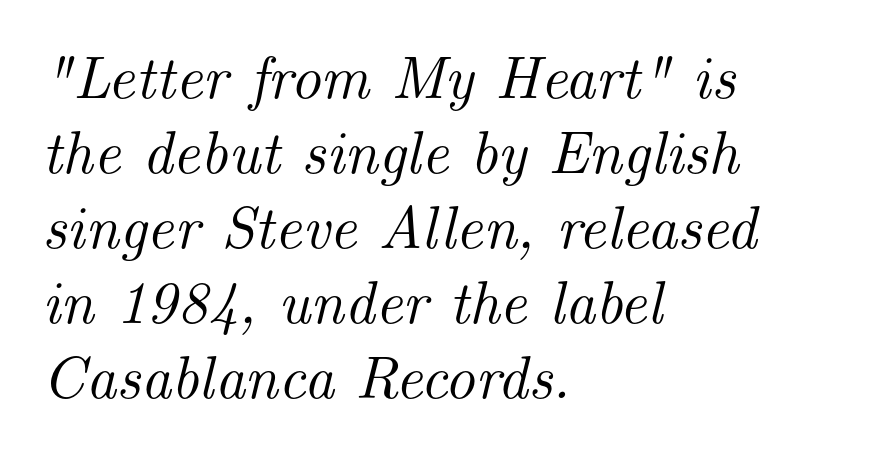
The image shows 60 px serif type, italic (leaning right); set left-aligned, normal line spacing (1.25x), normal letter spacing, not underlined; medium stroke contrast and a small x-height.
